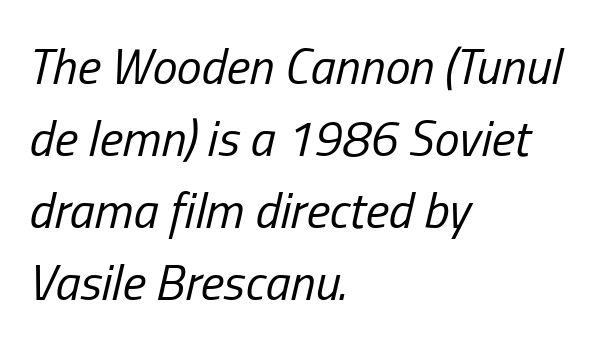
{"italic": "yes", "lean": "right", "slant_degrees": 13, "bold": "no", "weight": "regular", "width": "condensed", "stroke_contrast": "low", "x_height": "medium", "monospaced": "no", "underline": "no", "align": "left", "line_spacing": "normal", "line_spacing_ratio": 1.44, "letter_spacing": "normal", "letter_spacing_em": 0.0, "glyph_px": 50}
